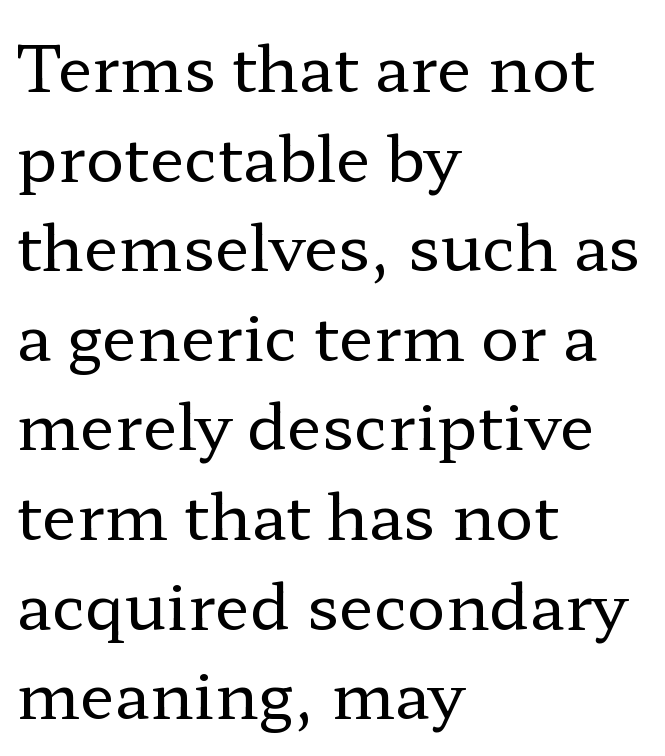
Q: Is the text bold? A: No.
Q: Is the text italic (slanted)? A: No, it is upright.
Q: Is the typeface a serif or a sans-serif typeface? A: Serif.
Q: Is the text underlined? A: No.
Q: How is the paragraph aligned? A: Left-aligned.
Q: Is the spacing between letters normal or unusually wide? A: Normal.
Q: Is the spacing between lines tight, normal or loose? A: Normal.
Q: Width (condensed, normal, or wide)? A: Wide.
Q: Stroke contrast? A: Low.
Q: x-height? A: Medium.
Q: Monospaced? A: No.
